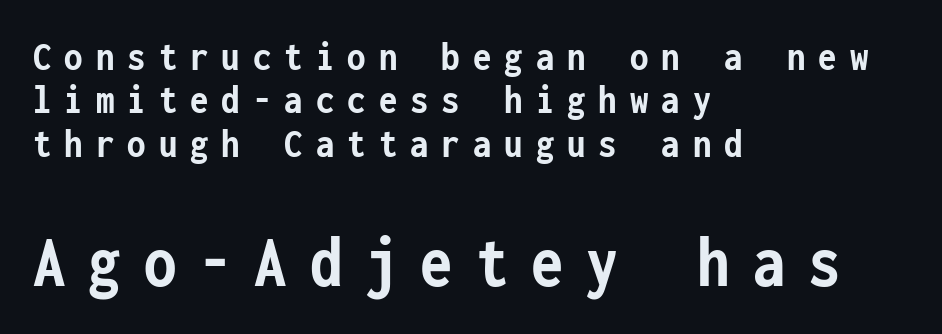
Q: Is the text bold? A: Yes.
Q: Is the text italic (slanted)? A: No, it is upright.
Q: Is the typeface a serif or a sans-serif typeface? A: Sans-serif.
Q: Is the text underlined? A: No.
Q: How is the paragraph aligned? A: Left-aligned.
Q: Is the spacing between letters normal or unusually wide? A: Unusually wide.
Q: Is the spacing between lines tight, normal or loose? A: Tight.
Q: Which block of text is set in a larger size, the first (top) or the second (bottom)? A: The second (bottom) one.
Q: Width (condensed, normal, or wide)? A: Condensed.
Q: Stroke contrast? A: Low.
Q: x-height? A: Medium.
Q: Monospaced? A: Yes.
